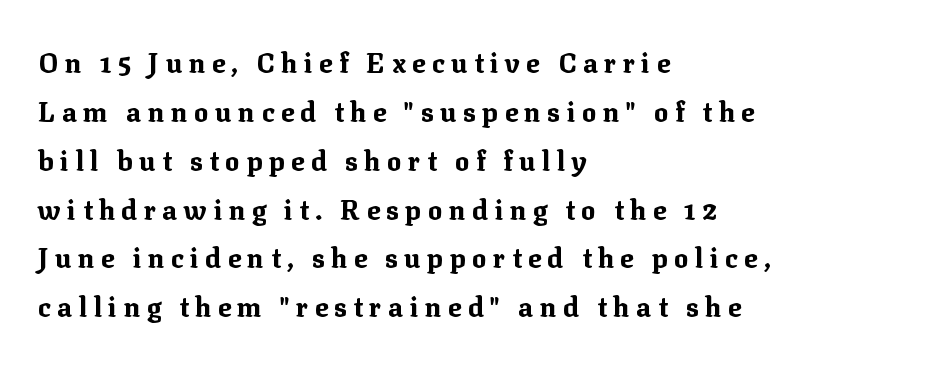
{"italic": "no", "bold": "yes", "underline": "no", "align": "left", "line_spacing_ratio": 1.81, "letter_spacing": "wide", "letter_spacing_em": 0.24, "glyph_px": 27}
